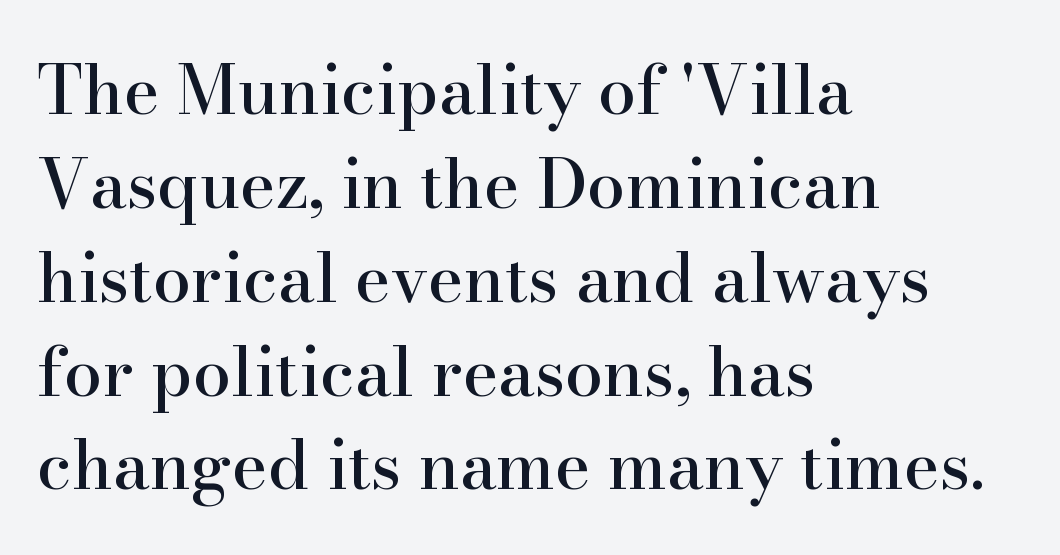
{"serif": "yes", "italic": "no", "width": "normal", "stroke_contrast": "high", "x_height": "small", "monospaced": "no", "underline": "no", "align": "left", "line_spacing": "normal", "line_spacing_ratio": 1.38, "letter_spacing": "normal", "letter_spacing_em": 0.0, "glyph_px": 68}
